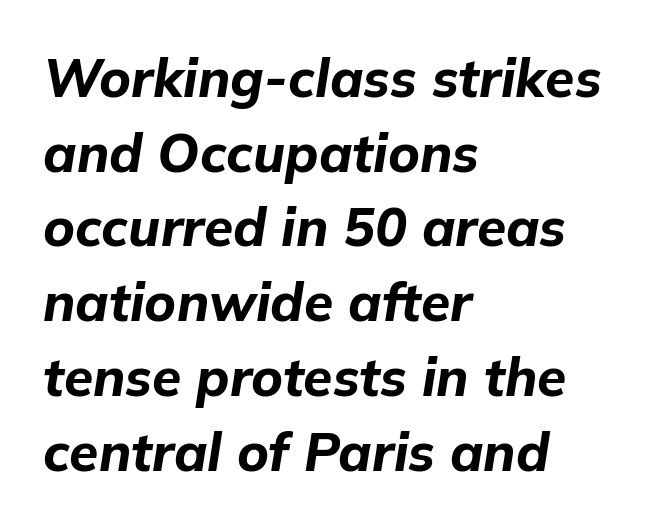
Note the varied advance widths — an 'i' is clearly narrower than an 'm'. A bare baseline throughout the passage. Visually the block forms a straight wall on the left and a jagged coastline on the right. The face used here has a pronounced slope to its letters.
